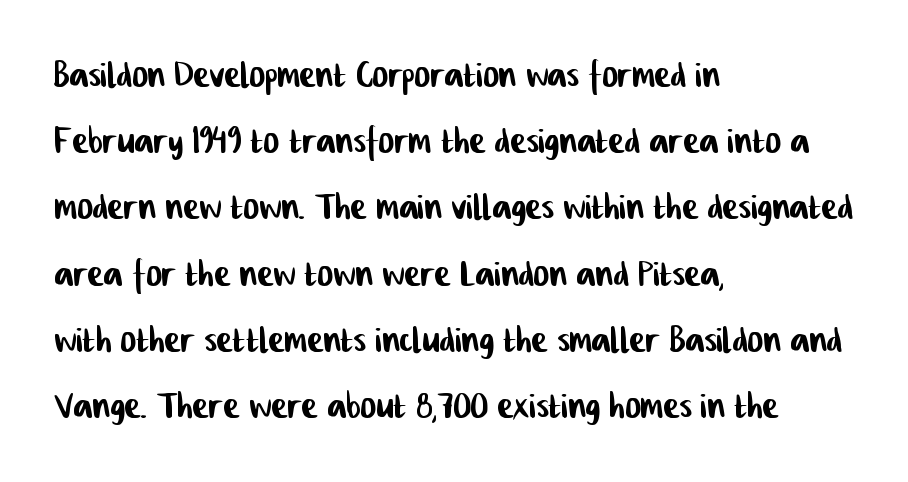
Q: Is the typeface a serif or a sans-serif typeface? A: Sans-serif.
Q: Is the text underlined? A: No.
Q: How is the paragraph aligned? A: Left-aligned.
Q: Is the spacing between letters normal or unusually wide? A: Normal.
Q: Is the spacing between lines tight, normal or loose? A: Normal.
Q: Width (condensed, normal, or wide)? A: Condensed.
Q: Stroke contrast? A: Low.
Q: x-height? A: Medium.
Q: Monospaced? A: No.
